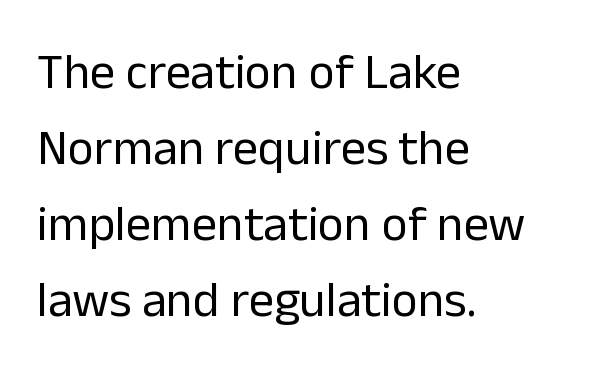
The image shows 50 px regular-weight sans-serif type, upright; set left-aligned, normal line spacing (1.52x), normal letter spacing, not underlined; low stroke contrast and a medium x-height.
